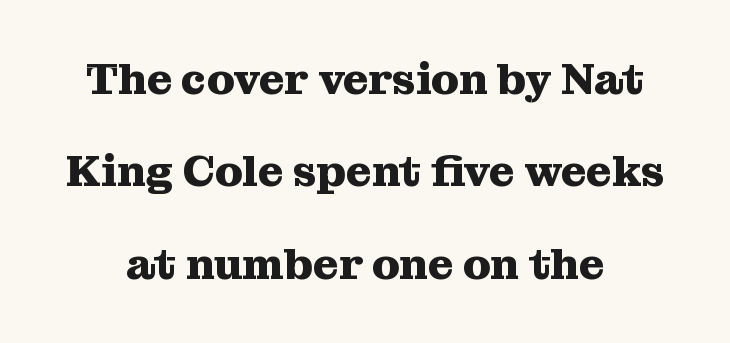
Leading: increased. Each letter keeps its own natural width here, so spacing adapts to shape. Type without underlining. Stroke thickness is high; the sample reads as a true bold. I'd call this a serif setting — the letters wear small feet. When letters stand straight like this, we call the style roman or upright.
